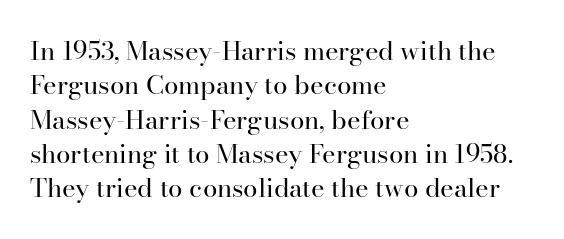
Leftover space on each line is placed entirely after the last word. Notice how the stems are strictly vertical — no italics here. The rendering uses a moderate line-height, typical for paragraphs. Underlining? Definitely not there. A light-to-regular cut is what we see here.
